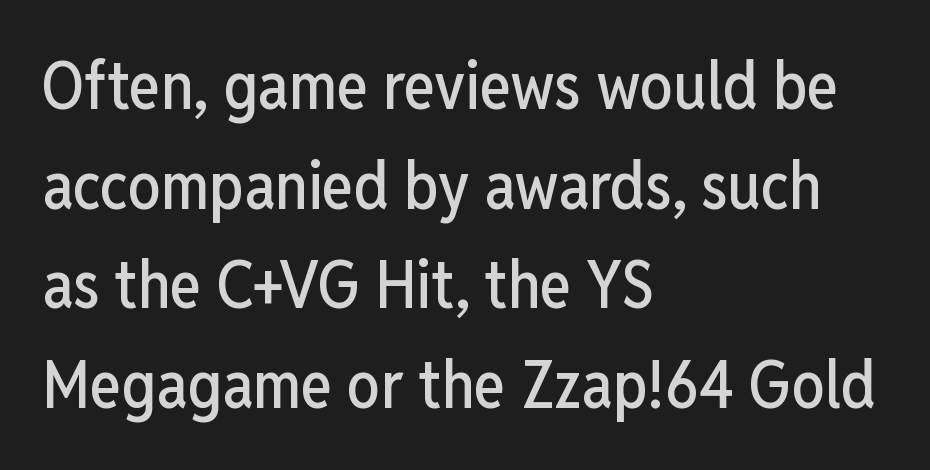
The vertical gap from one line to the next is medium. Think of a printed novel: that variable character pitch is what you see here. Letter spacing: default. The passage shown is typeset with a sans-serif family. Bare-footed words on every line.
